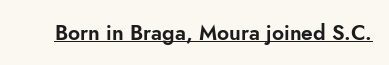
The image shows 21 px text type, upright; set normal letter spacing, underlined.
